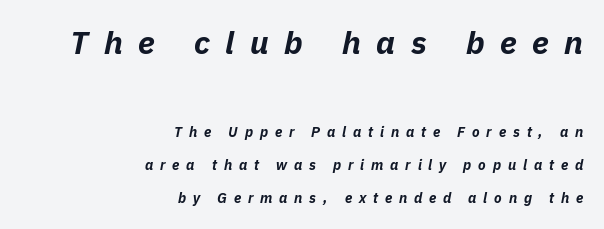
{"italic": "yes", "lean": "right", "slant_degrees": 11, "bold": "yes", "weight": "bold", "width": "normal", "stroke_contrast": "low", "x_height": "medium", "monospaced": "no", "underline": "no", "align": "right", "line_spacing": "loose", "line_spacing_ratio": 2.36, "letter_spacing": "wide", "letter_spacing_em": 0.49, "larger_block": "first", "size_ratio": 2.29, "glyph_px": 32}
